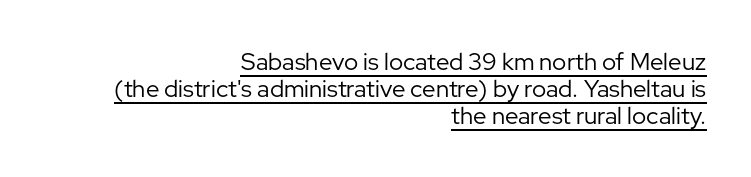
Q: Is the text bold? A: No.
Q: Is the text italic (slanted)? A: No, it is upright.
Q: Is the text underlined? A: Yes.
Q: How is the paragraph aligned? A: Right-aligned.
Q: Is the spacing between letters normal or unusually wide? A: Normal.
Q: Is the spacing between lines tight, normal or loose? A: Tight.
